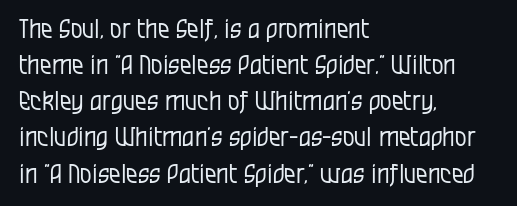
{"italic": "no", "bold": "no", "underline": "no", "align": "left", "line_spacing": "normal", "line_spacing_ratio": 1.39, "letter_spacing": "normal", "letter_spacing_em": 0.0, "glyph_px": 26}
